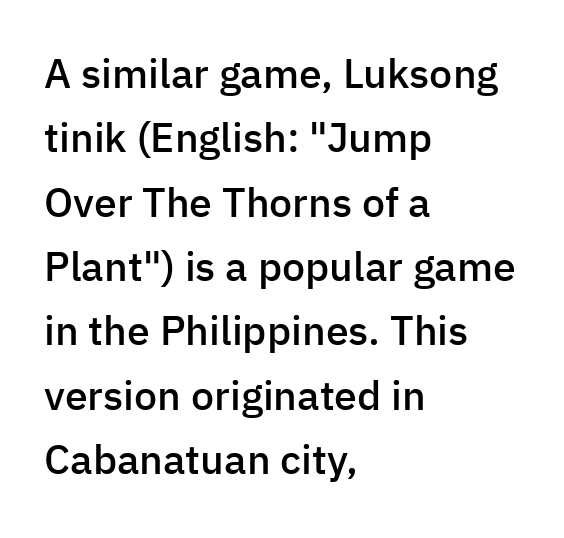
{"serif": "no", "italic": "no", "bold": "semi", "weight": "semibold", "width": "normal", "stroke_contrast": "low", "x_height": "medium", "monospaced": "no", "underline": "no", "align": "left", "line_spacing": "normal", "line_spacing_ratio": 1.57, "letter_spacing": "normal", "letter_spacing_em": 0.0, "glyph_px": 41}
